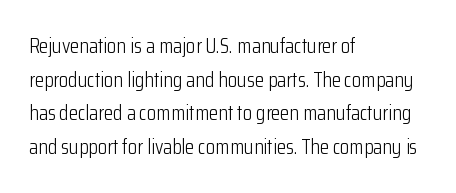
Q: Is the text bold? A: No.
Q: Is the text italic (slanted)? A: No, it is upright.
Q: Is the text underlined? A: No.
Q: How is the paragraph aligned? A: Left-aligned.
Q: Is the spacing between letters normal or unusually wide? A: Normal.
Q: Is the spacing between lines tight, normal or loose? A: Normal.
